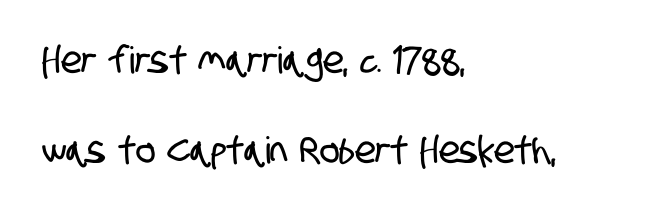
To sum up the face: it is a sans, with no serifs. Leftover space on each line is placed entirely after the last word. Has an underline been added? It has not. Glyph-to-glyph distance matches everyday printed text. Spacing verdict: proportional, widths tailored to each character. Quick note: interline space is abundant.
